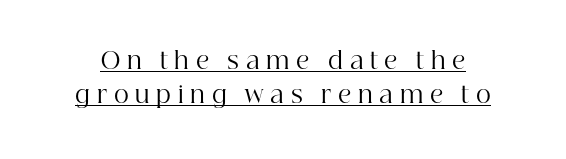
Q: Is the text bold? A: No.
Q: Is the text italic (slanted)? A: No, it is upright.
Q: Is the text underlined? A: Yes.
Q: Is the spacing between letters normal or unusually wide? A: Unusually wide.
Q: Is the spacing between lines tight, normal or loose? A: Normal.
